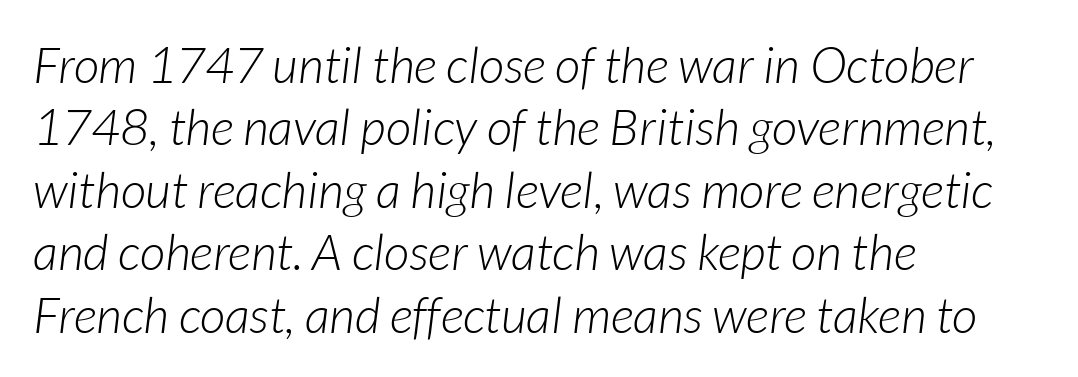
Character widths vary here, with narrow letters taking less room than wide ones. Bold? No — there's no thickening of the strokes. Default kerning and tracking; the words read as compact shapes. The space between consecutive lines is moderate. The glyphs are unaccompanied by any horizontal stroke below them.
